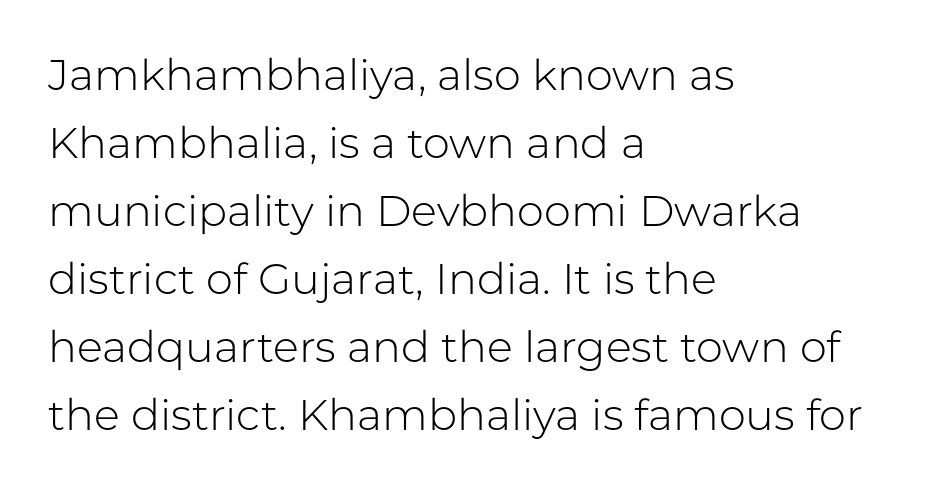
{"serif": "no", "italic": "no", "bold": "no", "weight": "light", "width": "normal", "stroke_contrast": "low", "x_height": "medium", "monospaced": "no", "underline": "no", "align": "left", "line_spacing": "normal", "line_spacing_ratio": 1.58, "letter_spacing": "normal", "letter_spacing_em": 0.0, "glyph_px": 43}
